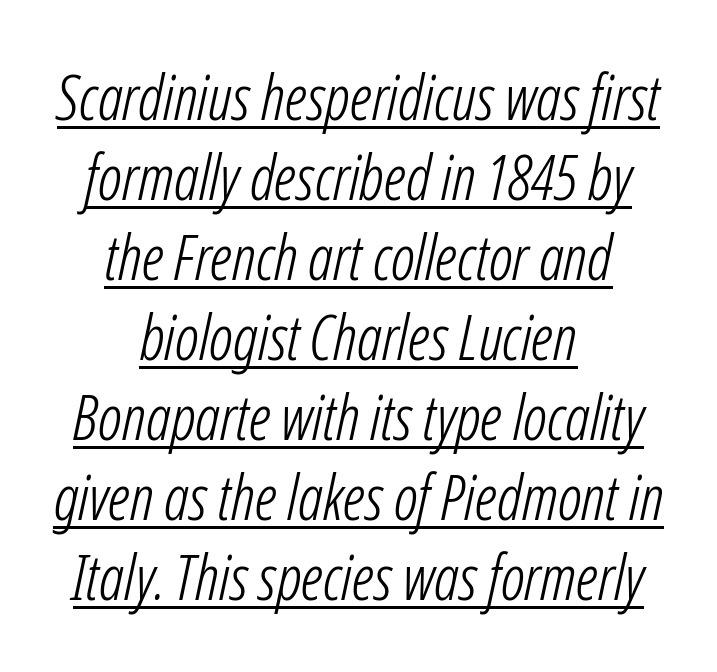
{"italic": "yes", "lean": "right", "slant_degrees": 12, "bold": "no", "weight": "light", "width": "condensed", "stroke_contrast": "low", "x_height": "medium", "monospaced": "no", "underline": "yes", "align": "center", "line_spacing": "normal", "line_spacing_ratio": 1.29, "letter_spacing": "normal", "letter_spacing_em": 0.0, "glyph_px": 62}
